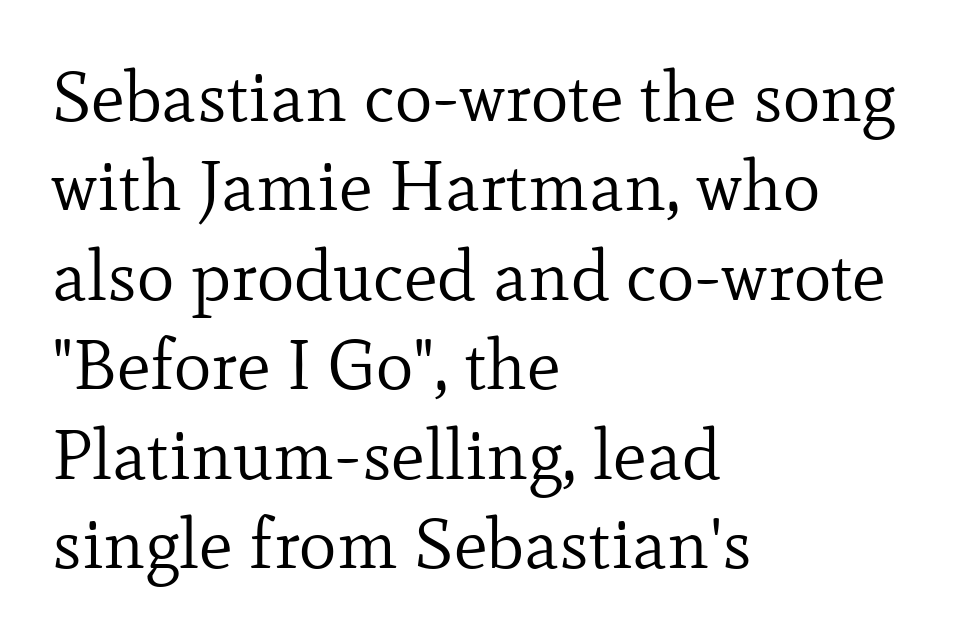
The image shows 71 px regular-weight serif type, upright; set left-aligned, normal line spacing (1.26x), normal letter spacing, not underlined; low stroke contrast and a small x-height.
